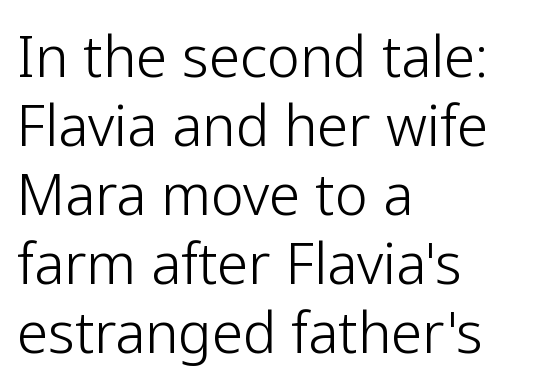
The image shows 56 px light sans-serif type, upright; set left-aligned, line spacing 1.23x, normal letter spacing, not underlined; low stroke contrast and a medium x-height.
